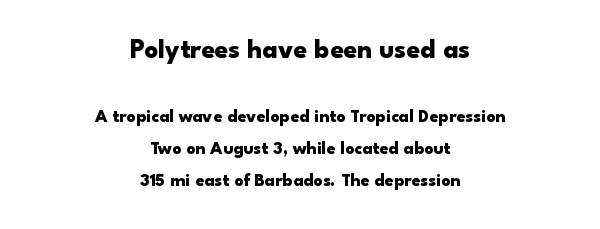
The rag falls on both sides of this text block equally. Letters rest on an invisible, unmarked baseline. The horizontal fit of the characters is conventional and even. Block one is the big one; block two sits smaller underneath.
